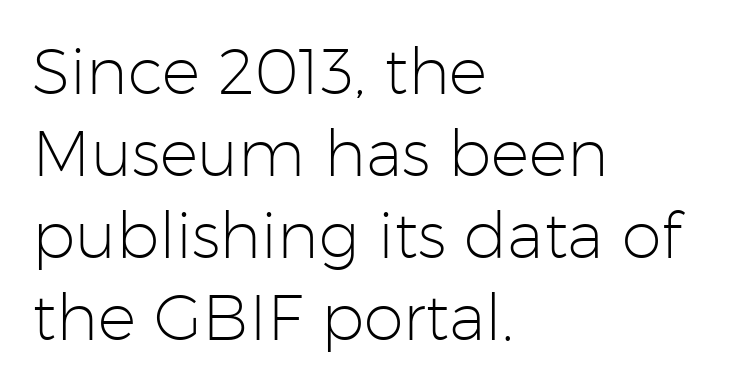
Q: Is the text bold? A: No.
Q: Is the text italic (slanted)? A: No, it is upright.
Q: Is the typeface a serif or a sans-serif typeface? A: Sans-serif.
Q: Is the text underlined? A: No.
Q: How is the paragraph aligned? A: Left-aligned.
Q: Is the spacing between letters normal or unusually wide? A: Normal.
Q: Is the spacing between lines tight, normal or loose? A: Normal.
Q: Width (condensed, normal, or wide)? A: Normal.
Q: Stroke contrast? A: Low.
Q: x-height? A: Medium.
Q: Monospaced? A: No.
